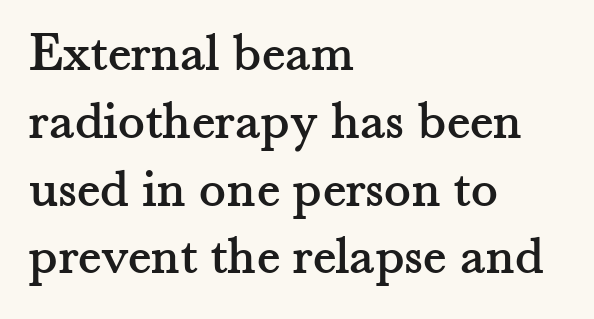
The compositor pushed each line to the left boundary. The tracking reads as untouched default to a designer's eye. The lettering holds an erect, upright posture throughout. Here the designer chose a conventional face with non-uniform glyph widths. Any mark beneath the type? The region is blank. The designer went with a serif here, giving each stem small feet.
